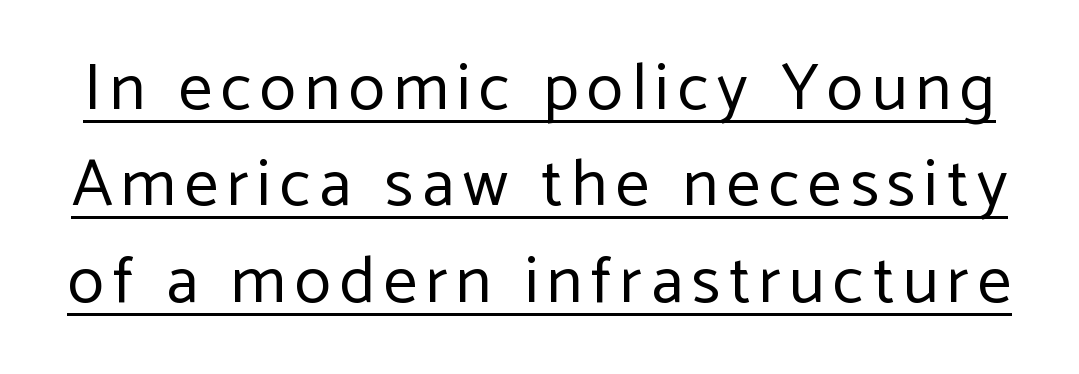
{"serif": "no", "italic": "no", "bold": "no", "weight": "regular", "width": "normal", "stroke_contrast": "low", "x_height": "medium", "monospaced": "no", "underline": "yes", "line_spacing": "normal", "line_spacing_ratio": 1.44, "glyph_px": 67}
